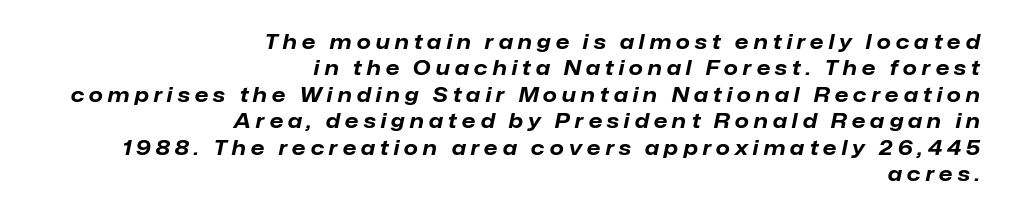
Q: Is the text bold? A: Yes.
Q: Is the text italic (slanted)? A: Yes, it leans right by about 12 degrees.
Q: Is the text underlined? A: No.
Q: How is the paragraph aligned? A: Right-aligned.
Q: Is the spacing between letters normal or unusually wide? A: Unusually wide.
Q: Is the spacing between lines tight, normal or loose? A: Normal.
